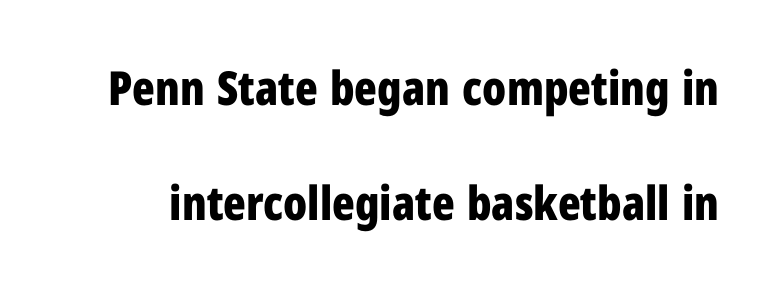
Q: Is the text bold? A: Yes.
Q: Is the text italic (slanted)? A: No, it is upright.
Q: Is the typeface a serif or a sans-serif typeface? A: Sans-serif.
Q: Is the text underlined? A: No.
Q: Is the spacing between letters normal or unusually wide? A: Normal.
Q: Is the spacing between lines tight, normal or loose? A: Loose.
Q: Width (condensed, normal, or wide)? A: Condensed.
Q: Stroke contrast? A: Low.
Q: x-height? A: Medium.
Q: Monospaced? A: No.
